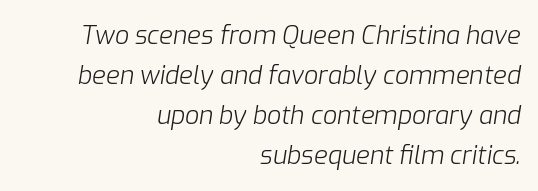
The image shows 25 px text type, italic (leaning right); set right-aligned, normal line spacing (1.6x), normal letter spacing, not underlined.
